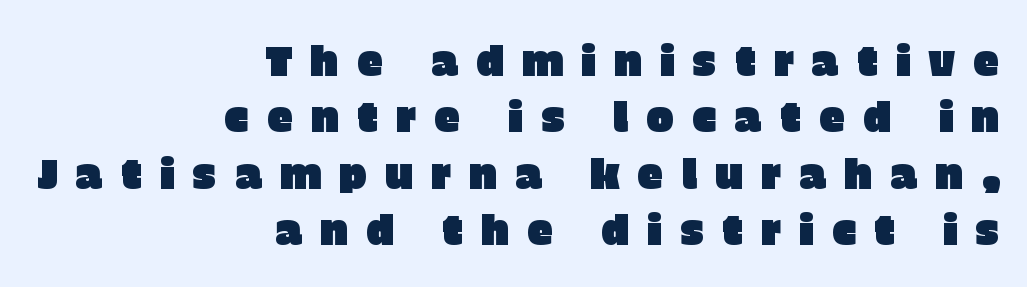
Q: Is the text italic (slanted)? A: No, it is upright.
Q: Is the typeface a serif or a sans-serif typeface? A: Sans-serif.
Q: Is the text underlined? A: No.
Q: How is the paragraph aligned? A: Right-aligned.
Q: Is the spacing between letters normal or unusually wide? A: Unusually wide.
Q: Is the spacing between lines tight, normal or loose? A: Normal.
Q: Width (condensed, normal, or wide)? A: Normal.
Q: Stroke contrast? A: Low.
Q: x-height? A: Large.
Q: Monospaced? A: No.
